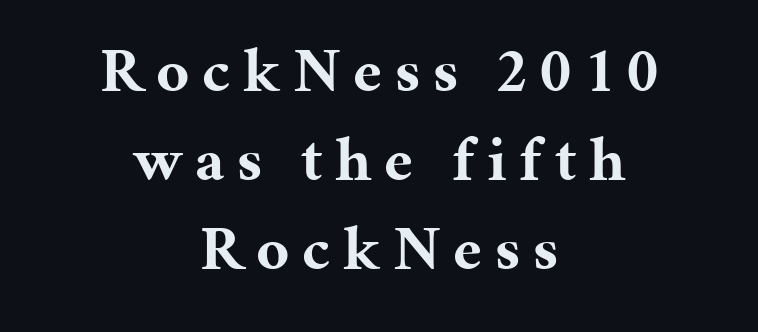
{"serif": "yes", "italic": "no", "bold": "yes", "weight": "bold", "width": "normal", "stroke_contrast": "medium", "x_height": "medium", "monospaced": "no", "underline": "no", "align": "center", "line_spacing": "normal", "line_spacing_ratio": 1.41, "letter_spacing": "wide", "letter_spacing_em": 0.2, "glyph_px": 63}
